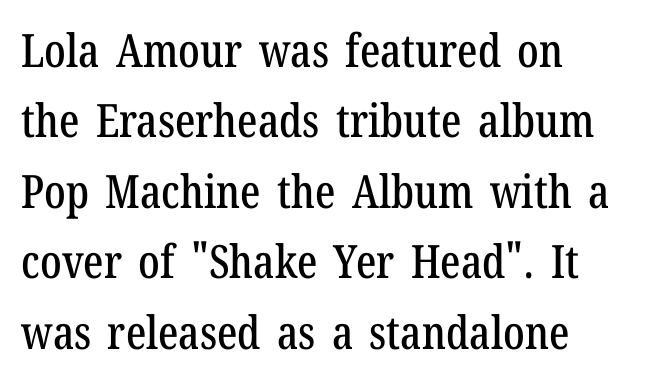
Q: Is the text italic (slanted)? A: No, it is upright.
Q: Is the typeface a serif or a sans-serif typeface? A: Serif.
Q: Is the text underlined? A: No.
Q: How is the paragraph aligned? A: Left-aligned.
Q: Is the spacing between letters normal or unusually wide? A: Normal.
Q: Is the spacing between lines tight, normal or loose? A: Normal.
Q: Width (condensed, normal, or wide)? A: Condensed.
Q: Stroke contrast? A: Low.
Q: x-height? A: Medium.
Q: Monospaced? A: No.
